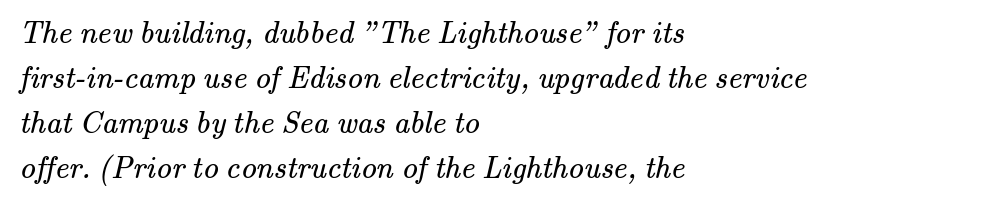
Q: Is the text bold? A: No.
Q: Is the typeface a serif or a sans-serif typeface? A: Serif.
Q: Is the text underlined? A: No.
Q: How is the paragraph aligned? A: Left-aligned.
Q: Is the spacing between letters normal or unusually wide? A: Normal.
Q: Is the spacing between lines tight, normal or loose? A: Normal.
Q: Width (condensed, normal, or wide)? A: Normal.
Q: Stroke contrast? A: Medium.
Q: x-height? A: Small.
Q: Monospaced? A: No.
